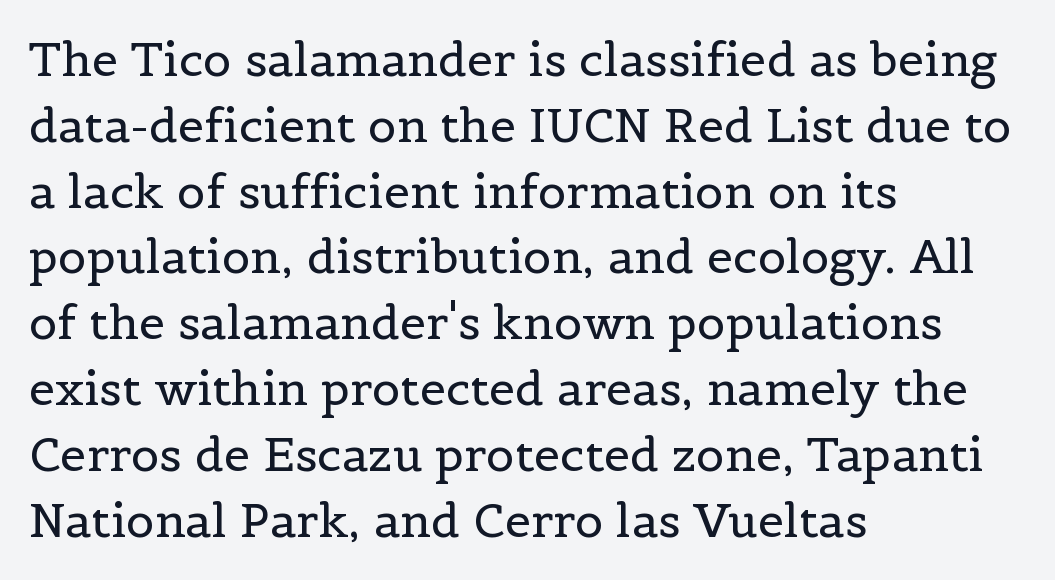
The image shows 47 px regular-weight serif type, upright; set left-aligned, normal line spacing (1.4x), normal letter spacing, not underlined; a medium x-height.
